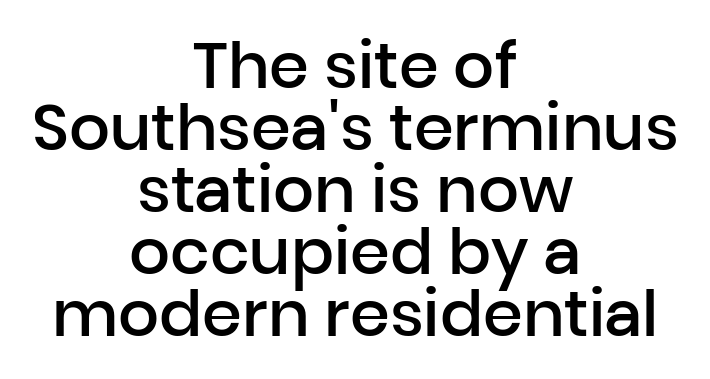
Q: Is the text bold? A: Semi-bold.
Q: Is the text italic (slanted)? A: No, it is upright.
Q: Is the typeface a serif or a sans-serif typeface? A: Sans-serif.
Q: Is the text underlined? A: No.
Q: How is the paragraph aligned? A: Centered.
Q: Is the spacing between letters normal or unusually wide? A: Normal.
Q: Is the spacing between lines tight, normal or loose? A: Tight.
Q: Width (condensed, normal, or wide)? A: Normal.
Q: Stroke contrast? A: Low.
Q: x-height? A: Medium.
Q: Monospaced? A: No.
